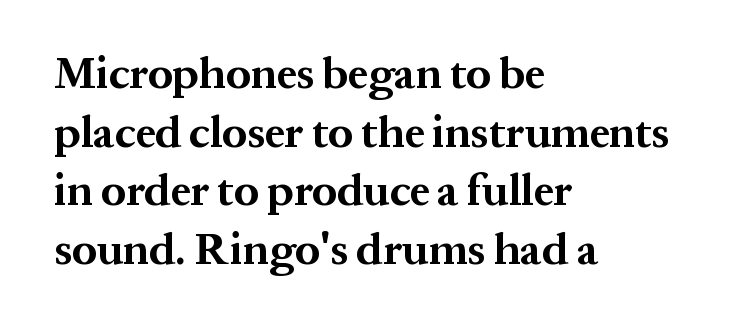
{"serif": "yes", "italic": "no", "bold": "yes", "weight": "bold", "width": "normal", "stroke_contrast": "medium", "x_height": "medium", "monospaced": "no", "underline": "no", "align": "left", "line_spacing": "normal", "line_spacing_ratio": 1.33, "letter_spacing": "normal", "letter_spacing_em": 0.0, "glyph_px": 44}
